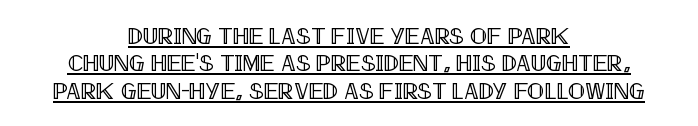
{"italic": "no", "underline": "yes", "align": "center", "line_spacing_ratio": 1.19, "letter_spacing": "normal", "letter_spacing_em": 0.0, "glyph_px": 23}
